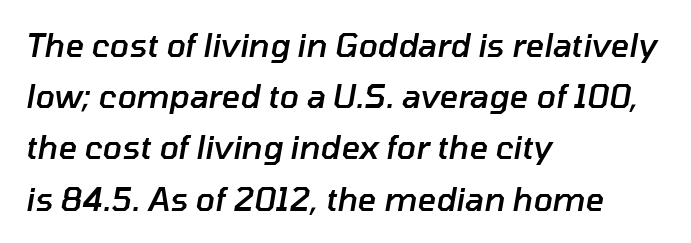
Bare-footed words on every line. Slightly chunky letters — semibold, I'd say, not full bold. The passage shown is typed in a proportional face where columns would drift. The letterforms sit shoulder to shoulder at normal distance. One-word summary of the alignment: left. If you measured baseline to baseline, you'd find a middling distance.
